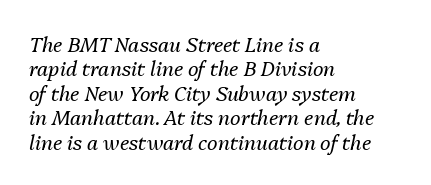
Anything drawn beneath the words? Only blank space. Letter spacing: default. This is not heavy type; no bold has been used. Line starts are locked; line ends wander. The rendering applies a slant to the glyphs.
